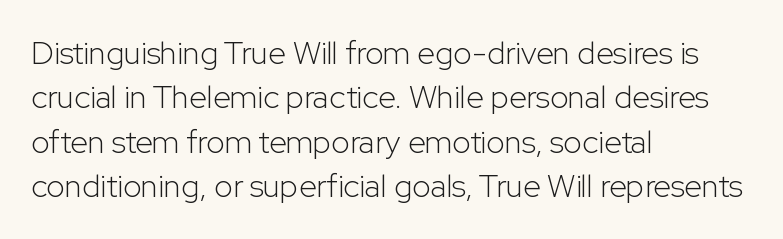
The image shows 32 px light sans-serif type, upright; set left-aligned, normal line spacing (1.39x), normal letter spacing, not underlined; low stroke contrast and a medium x-height.
